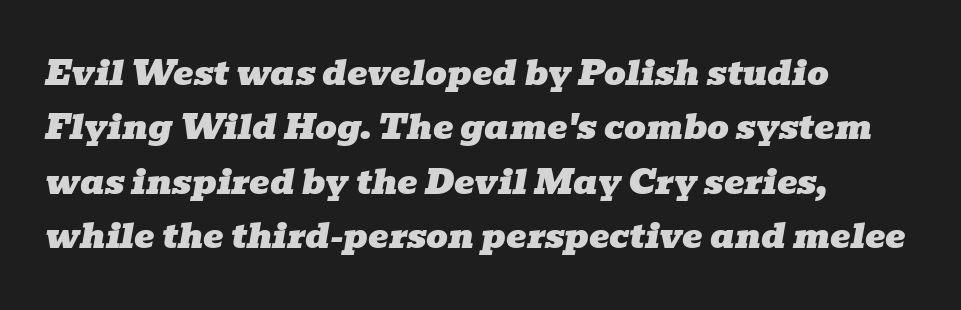
Q: Is the text italic (slanted)? A: Yes, it leans right by about 10 degrees.
Q: Is the typeface a serif or a sans-serif typeface? A: Serif.
Q: Is the text underlined? A: No.
Q: How is the paragraph aligned? A: Left-aligned.
Q: Is the spacing between letters normal or unusually wide? A: Normal.
Q: Is the spacing between lines tight, normal or loose? A: Normal.
Q: Width (condensed, normal, or wide)? A: Wide.
Q: Stroke contrast? A: Low.
Q: x-height? A: Medium.
Q: Monospaced? A: No.
